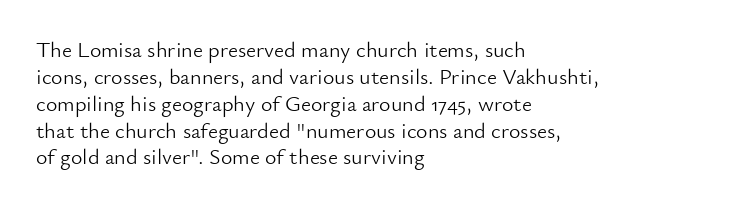
Honestly, the letter spacing is just normal — you wouldn't notice it. A student would call this left alignment; a typographer would say flush left, rag right. The font sits on the lighter half of the weight spectrum, regular included. Just letters on the line, the space beneath them empty.
